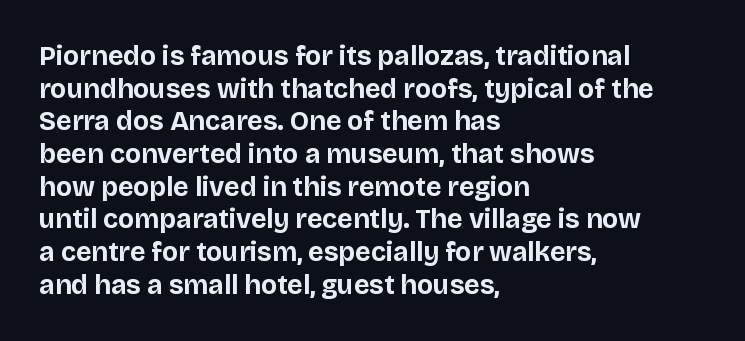
The glyphs are unaccompanied by any horizontal stroke below them. The passage shown is emphatically bold. The lettering holds an erect, upright posture throughout. Here the glyphs are tracked normally, forming tight word shapes.
